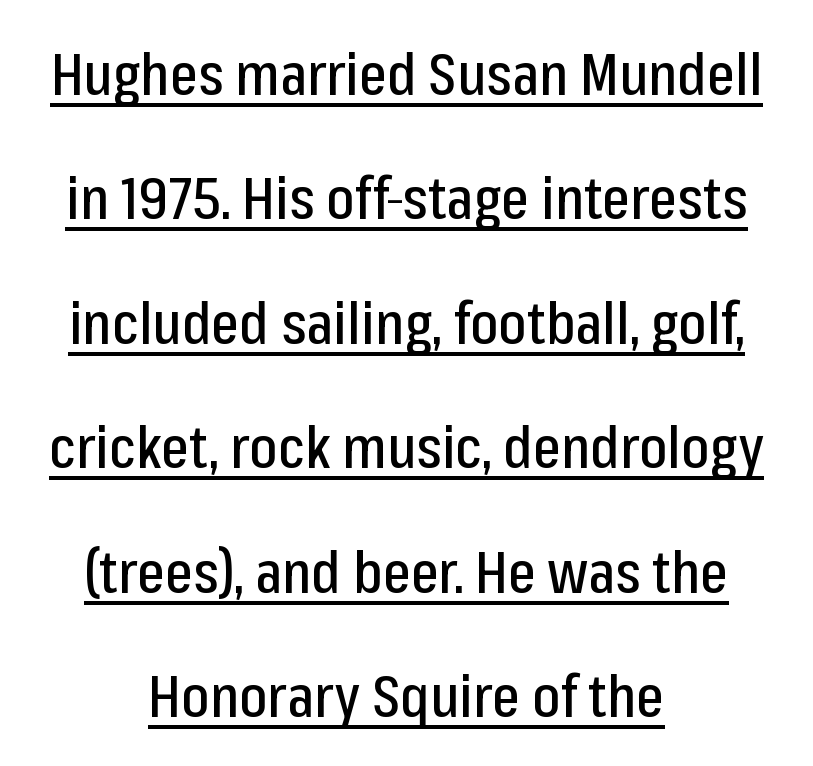
The image shows 59 px condensed sans-serif type, upright; set centered, loose line spacing (2.11x), normal letter spacing, underlined; low stroke contrast and a medium x-height.
